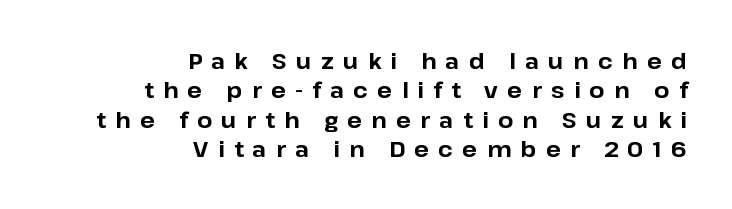
The image shows 22 px bold type, upright; set right-aligned, normal line spacing (1.33x), unusually wide letter spacing (+0.42 em), not underlined.
